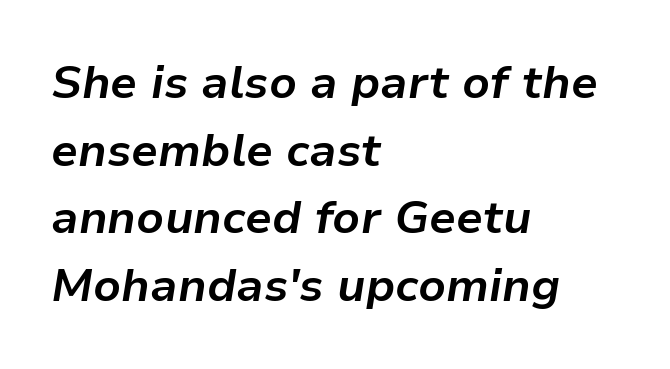
Q: Is the text bold? A: Yes.
Q: Is the text italic (slanted)? A: Yes, it leans right by about 9 degrees.
Q: Is the text underlined? A: No.
Q: How is the paragraph aligned? A: Left-aligned.
Q: Is the spacing between letters normal or unusually wide? A: Normal.
Q: Is the spacing between lines tight, normal or loose? A: Normal.
Q: Width (condensed, normal, or wide)? A: Normal.
Q: Stroke contrast? A: Low.
Q: x-height? A: Medium.
Q: Monospaced? A: No.
